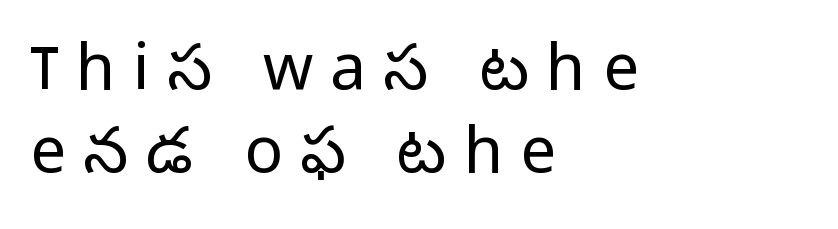
Q: Is the text bold? A: No.
Q: Is the text italic (slanted)? A: No, it is upright.
Q: Is the typeface a serif or a sans-serif typeface? A: Sans-serif.
Q: Is the text underlined? A: No.
Q: How is the paragraph aligned? A: Left-aligned.
Q: Is the spacing between letters normal or unusually wide? A: Unusually wide.
Q: Is the spacing between lines tight, normal or loose? A: Normal.
Q: Width (condensed, normal, or wide)? A: Normal.
Q: Stroke contrast? A: Low.
Q: x-height? A: Medium.
Q: Monospaced? A: No.
